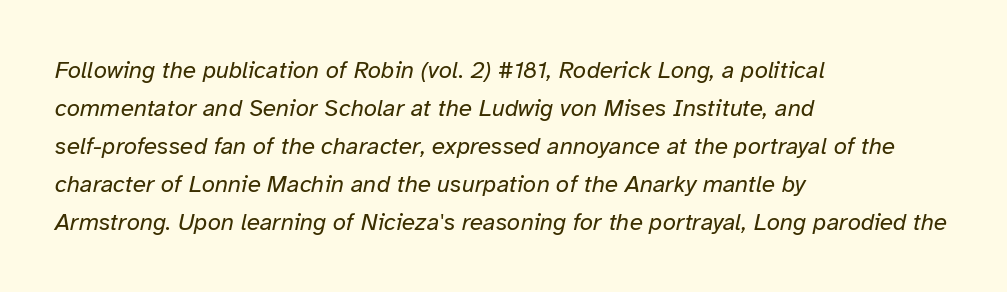
Q: Is the text bold? A: No.
Q: Is the text italic (slanted)? A: Yes, it leans right by about 12 degrees.
Q: Is the text underlined? A: No.
Q: How is the paragraph aligned? A: Left-aligned.
Q: Is the spacing between letters normal or unusually wide? A: Normal.
Q: Is the spacing between lines tight, normal or loose? A: Normal.
